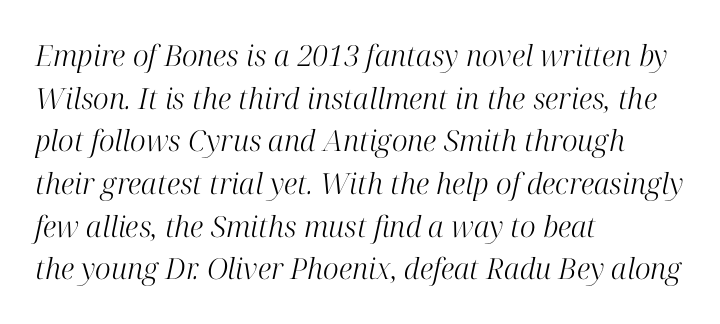
Inter-character spacing is left at the font's built-in metrics. Vertical spacing — default. Would a proofreader flag this as italicized? Yes. The typeface has the unassuming heft of standard copy or less. Letters rest on an invisible, unmarked baseline. Think of a printed novel: that variable character pitch is what you see here.
